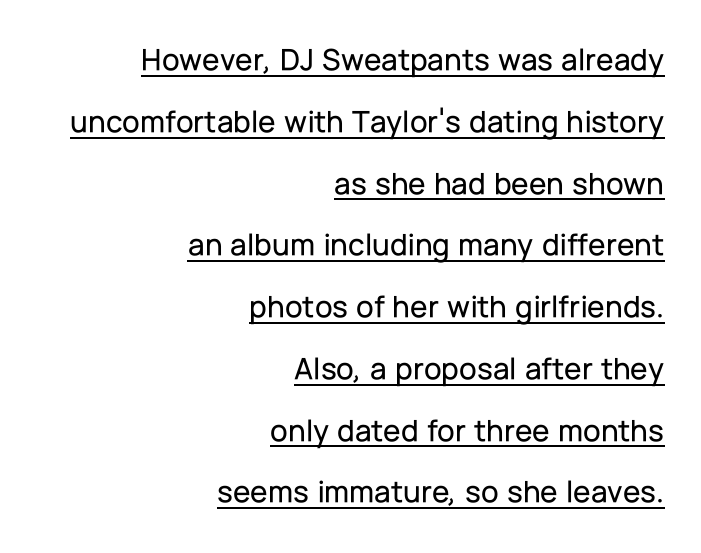
Q: Is the text italic (slanted)? A: No, it is upright.
Q: Is the typeface a serif or a sans-serif typeface? A: Sans-serif.
Q: Is the text underlined? A: Yes.
Q: How is the paragraph aligned? A: Right-aligned.
Q: Is the spacing between letters normal or unusually wide? A: Normal.
Q: Is the spacing between lines tight, normal or loose? A: Loose.
Q: Width (condensed, normal, or wide)? A: Normal.
Q: Stroke contrast? A: Low.
Q: x-height? A: Medium.
Q: Monospaced? A: No.
